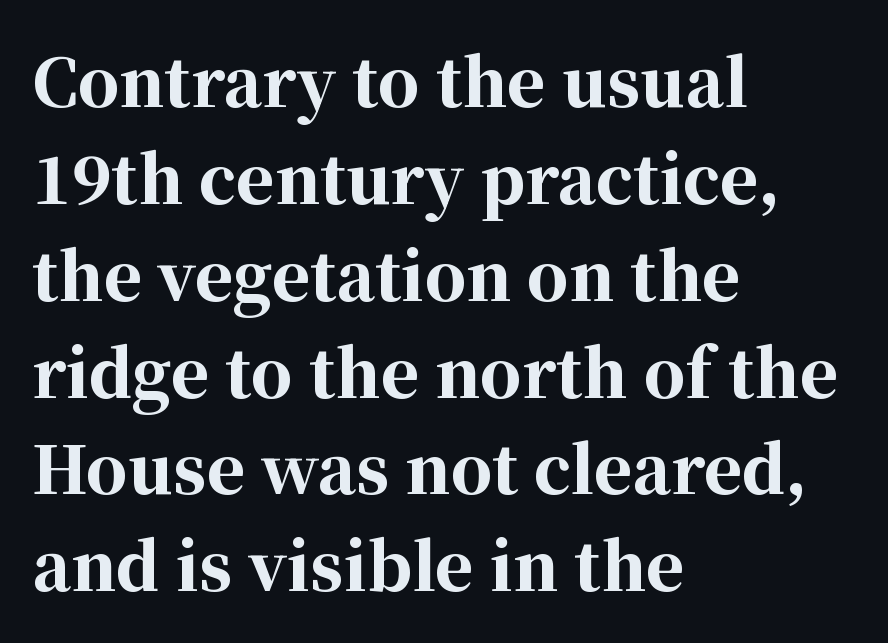
{"serif": "yes", "italic": "no", "bold": "yes", "weight": "bold", "width": "normal", "stroke_contrast": "high", "x_height": "medium", "monospaced": "no", "underline": "no", "align": "left", "line_spacing": "normal", "line_spacing_ratio": 1.49, "letter_spacing": "normal", "letter_spacing_em": 0.0, "glyph_px": 65}
